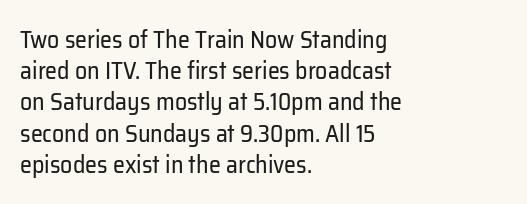
Q: Is the text bold? A: No.
Q: Is the text italic (slanted)? A: No, it is upright.
Q: Is the text underlined? A: No.
Q: How is the paragraph aligned? A: Left-aligned.
Q: Is the spacing between letters normal or unusually wide? A: Normal.
Q: Is the spacing between lines tight, normal or loose? A: Normal.
